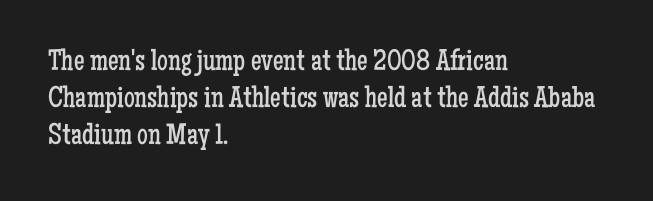
The image shows 30 px regular-weight, condensed serif type, upright; set left-aligned, line spacing 1.23x, normal letter spacing, not underlined; low stroke contrast and a medium x-height.
